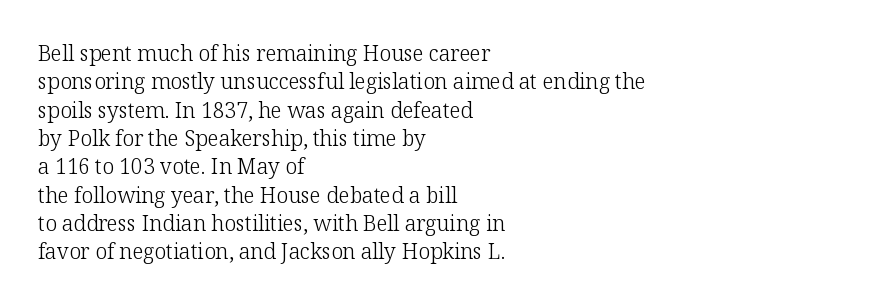
Evenly set lines give the paragraph a standard silhouette. Students, note that the glyphs here touch the page at normal intervals. In terms of posture, this sample is upright. Typeset ragged right — the left edge is the straight one.
